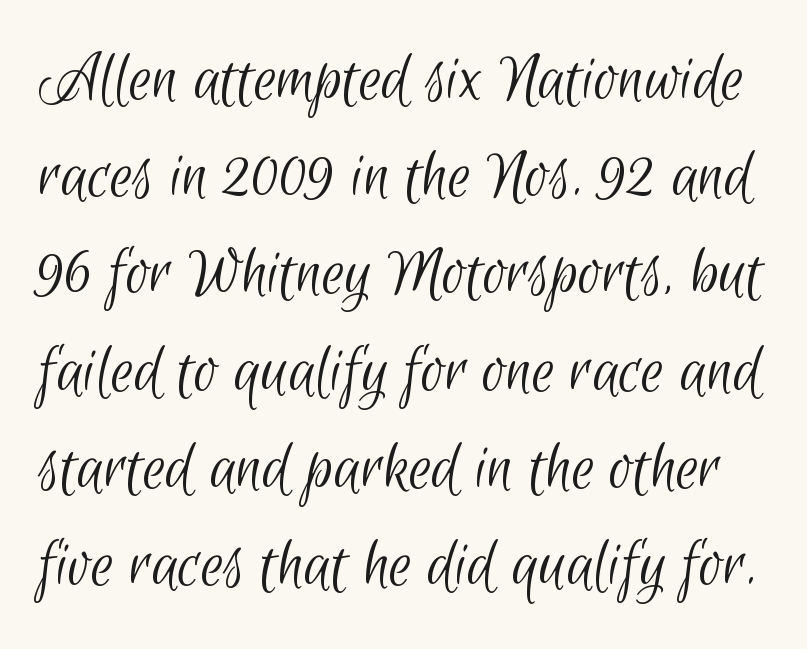
{"serif": "no", "bold": "no", "weight": "light", "width": "condensed", "stroke_contrast": "low", "x_height": "small", "monospaced": "no", "underline": "no", "line_spacing": "normal", "line_spacing_ratio": 1.35, "letter_spacing": "normal", "letter_spacing_em": 0.0, "glyph_px": 72}
